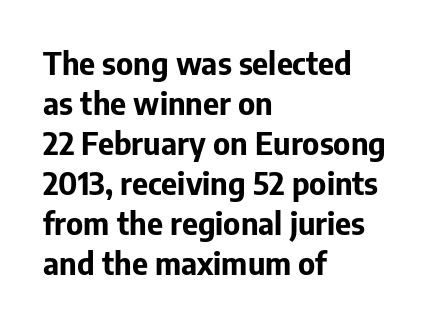
The image shows 31 px bold sans-serif type, upright; set left-aligned, normal line spacing (1.29x), normal letter spacing, not underlined; low stroke contrast and a medium x-height.
